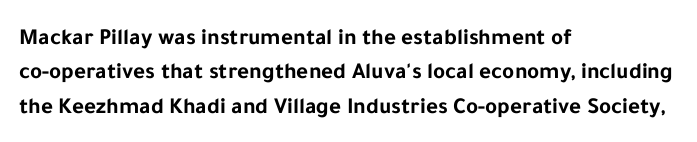
Q: Is the text bold? A: Yes.
Q: Is the text italic (slanted)? A: No, it is upright.
Q: Is the text underlined? A: No.
Q: How is the paragraph aligned? A: Left-aligned.
Q: Is the spacing between letters normal or unusually wide? A: Normal.
Q: Is the spacing between lines tight, normal or loose? A: Normal.
